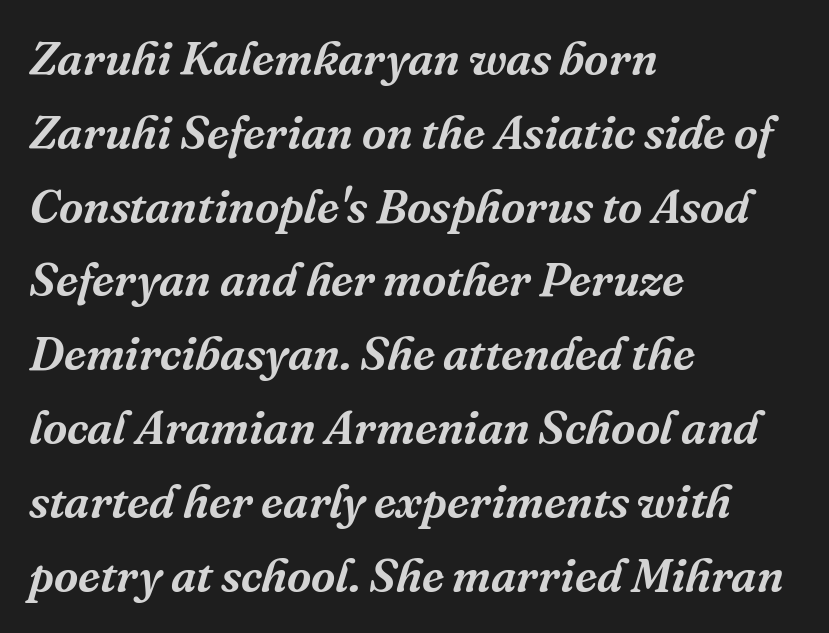
Little horizontal feet cap the strokes, marking this as serif type. Evenly set lines give the paragraph a standard silhouette. The letterforms sit shoulder to shoulder at normal distance. The strip under each line holds only bare page. These lines are rendered in a variable-pitch font. Notice how the stems are inclined rather than vertical — that's the hallmark of italics.
